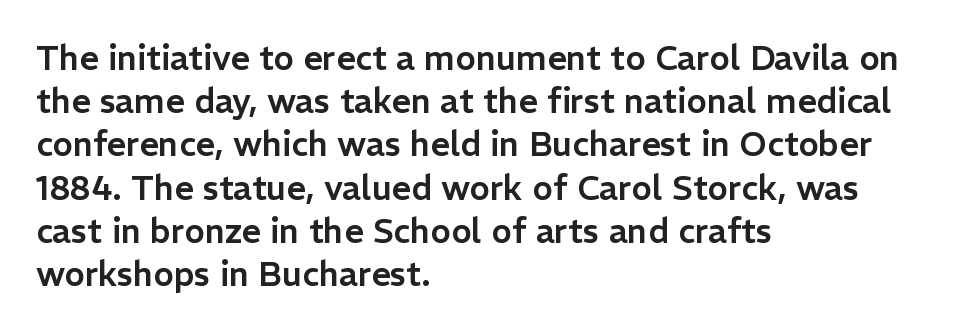
Q: Is the text italic (slanted)? A: No, it is upright.
Q: Is the typeface a serif or a sans-serif typeface? A: Sans-serif.
Q: Is the text underlined? A: No.
Q: How is the paragraph aligned? A: Left-aligned.
Q: Is the spacing between letters normal or unusually wide? A: Normal.
Q: Is the spacing between lines tight, normal or loose? A: Normal.
Q: Width (condensed, normal, or wide)? A: Normal.
Q: Stroke contrast? A: Low.
Q: x-height? A: Medium.
Q: Monospaced? A: No.
